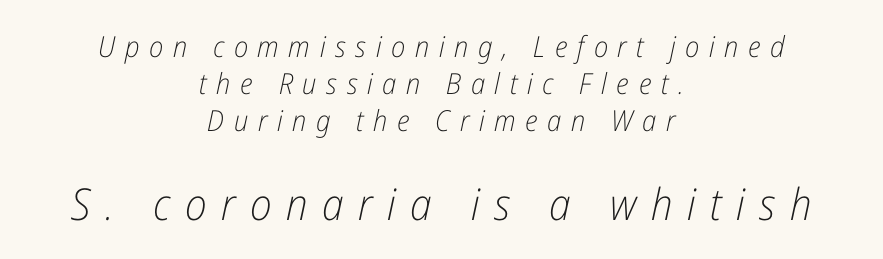
The image shows 44 px light, condensed type, italic (leaning right); set centered, normal line spacing (1.27x), unusually wide letter spacing (+0.33 em), not underlined; the second (bottom) block is 1.52x larger; low stroke contrast and a medium x-height.
